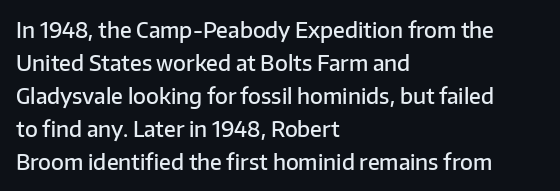
The image shows 21 px text type, upright; set left-aligned, normal line spacing (1.57x), normal letter spacing, not underlined.
